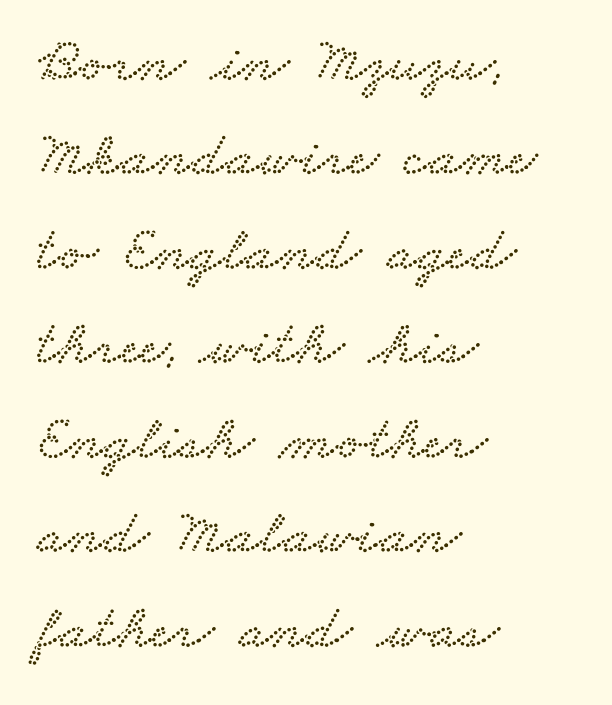
Tracking value appears to be zero — textbook default spacing. Do the characters align in a grid? No, the font is proportional. Beneath every word, the page is bare. A typesetter would call this leading conventional body-copy spacing.
